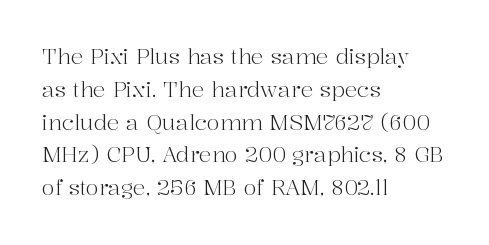
Upright lettering throughout. The rows are spaced the way most documents space them. These lines stack with their left ends in a neat column. The space beneath each line is pristine and unruled. This sample uses plain, unmodified letter spacing. Stem width sits at or under what a default text font uses.
